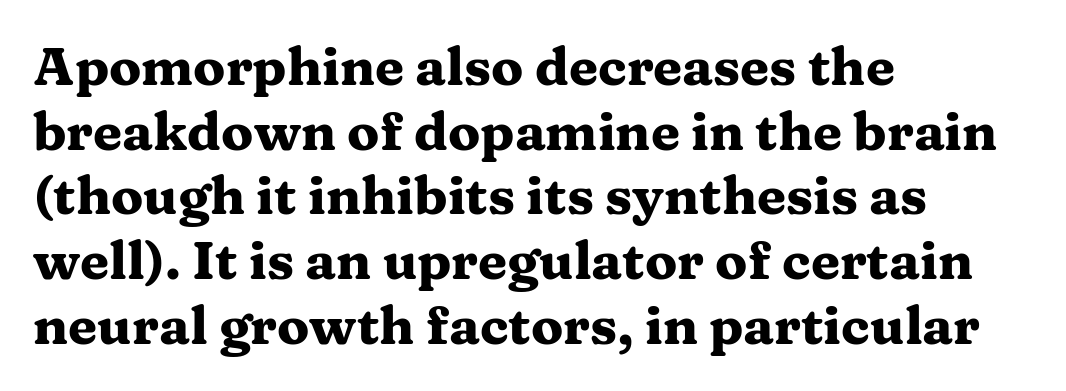
{"serif": "yes", "italic": "no", "bold": "yes", "weight": "heavy", "width": "wide", "stroke_contrast": "medium", "x_height": "medium", "monospaced": "no", "underline": "no", "align": "left", "line_spacing_ratio": 1.22, "letter_spacing": "normal", "letter_spacing_em": 0.0, "glyph_px": 53}
